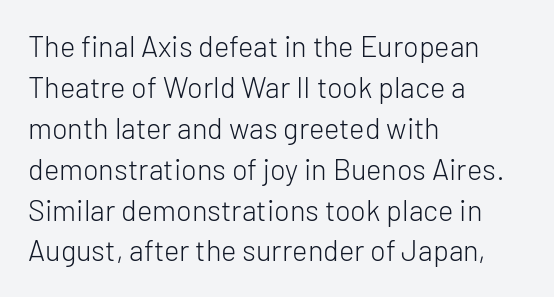
{"serif": "no", "italic": "no", "bold": "no", "weight": "light", "width": "normal", "stroke_contrast": "low", "x_height": "medium", "monospaced": "no", "underline": "no", "align": "left", "line_spacing": "normal", "line_spacing_ratio": 1.41, "letter_spacing": "normal", "letter_spacing_em": 0.0, "glyph_px": 29}
